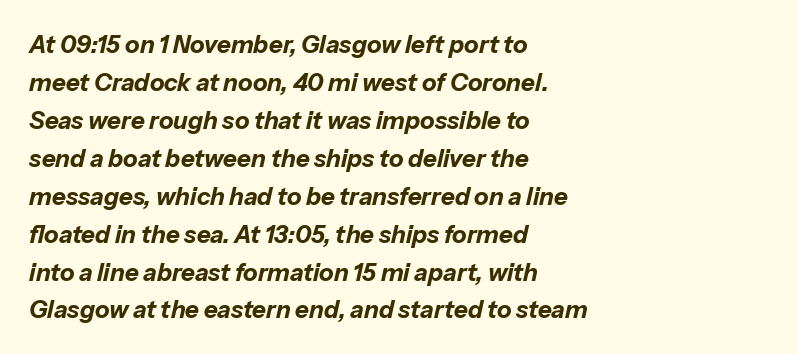
The image shows 24 px bold type, italic (leaning right); set left-aligned, normal line spacing (1.58x), normal letter spacing, not underlined.
